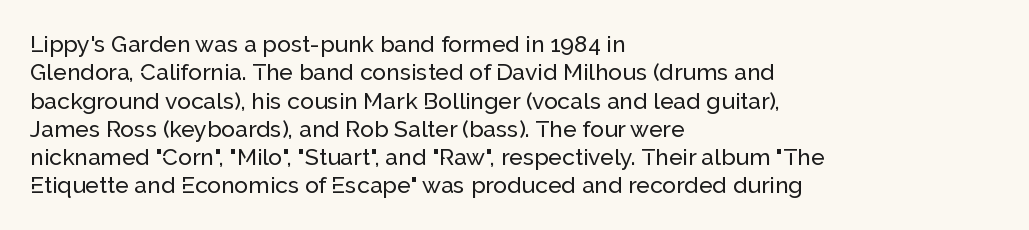
Q: Is the text italic (slanted)? A: No, it is upright.
Q: Is the text underlined? A: No.
Q: How is the paragraph aligned? A: Left-aligned.
Q: Is the spacing between letters normal or unusually wide? A: Normal.
